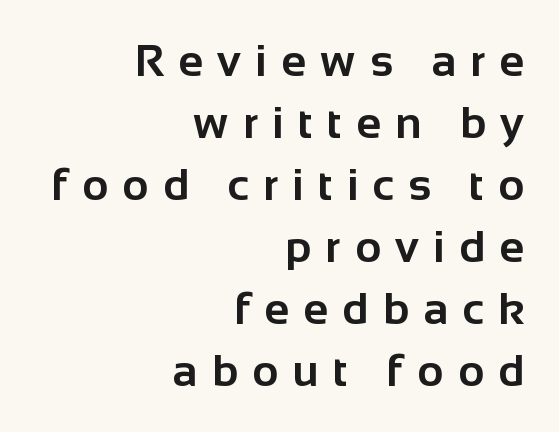
{"serif": "no", "italic": "no", "bold": "yes", "weight": "bold", "width": "normal", "stroke_contrast": "low", "x_height": "medium", "monospaced": "no", "underline": "no", "align": "right", "line_spacing": "normal", "line_spacing_ratio": 1.38, "letter_spacing": "wide", "letter_spacing_em": 0.32, "glyph_px": 45}
